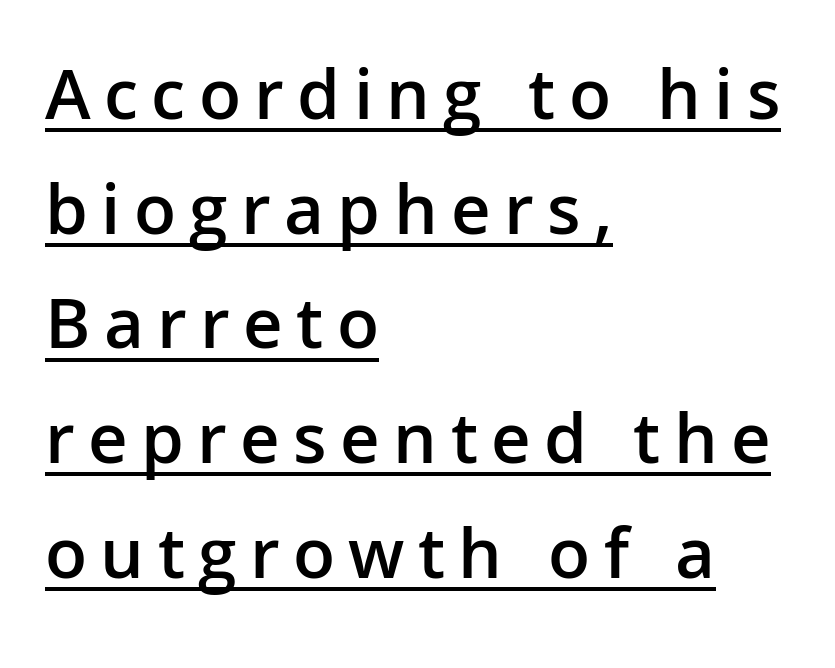
Q: Is the text bold? A: Semi-bold.
Q: Is the text italic (slanted)? A: No, it is upright.
Q: Is the typeface a serif or a sans-serif typeface? A: Sans-serif.
Q: Is the text underlined? A: Yes.
Q: How is the paragraph aligned? A: Left-aligned.
Q: Is the spacing between lines tight, normal or loose? A: Normal.
Q: Width (condensed, normal, or wide)? A: Normal.
Q: Stroke contrast? A: Low.
Q: x-height? A: Medium.
Q: Monospaced? A: No.
